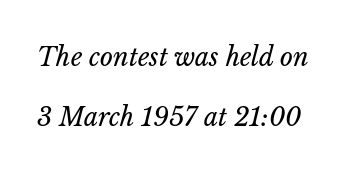
{"italic": "yes", "lean": "right", "slant_degrees": 14, "bold": "no", "underline": "no", "line_spacing": "loose", "line_spacing_ratio": 2.4, "letter_spacing": "normal", "letter_spacing_em": 0.0, "glyph_px": 25}
